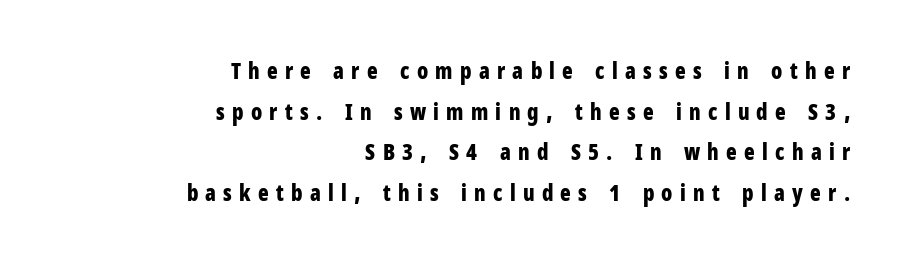
The image shows 22 px bold type, upright; set right-aligned, line spacing 1.85x, unusually wide letter spacing (+0.33 em), not underlined.
